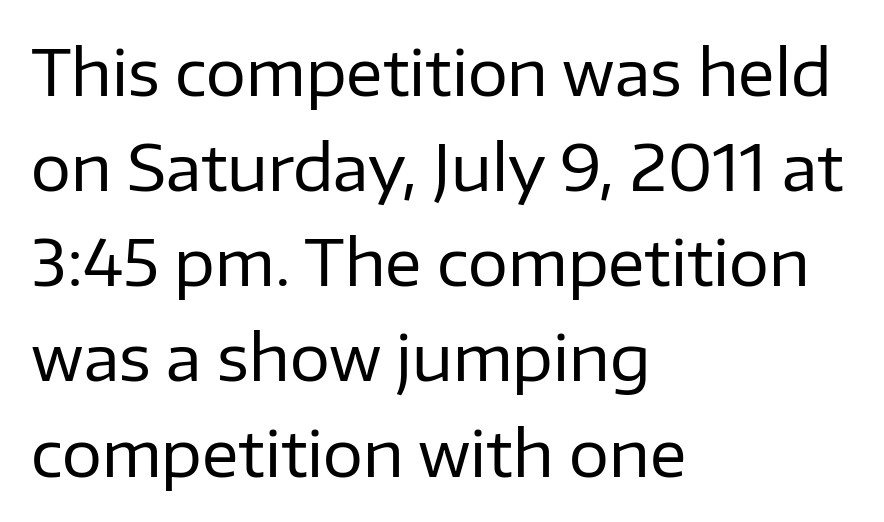
Q: Is the text bold? A: No.
Q: Is the text italic (slanted)? A: No, it is upright.
Q: Is the typeface a serif or a sans-serif typeface? A: Sans-serif.
Q: Is the text underlined? A: No.
Q: How is the paragraph aligned? A: Left-aligned.
Q: Is the spacing between letters normal or unusually wide? A: Normal.
Q: Is the spacing between lines tight, normal or loose? A: Normal.
Q: Width (condensed, normal, or wide)? A: Normal.
Q: Stroke contrast? A: Low.
Q: x-height? A: Medium.
Q: Monospaced? A: No.
